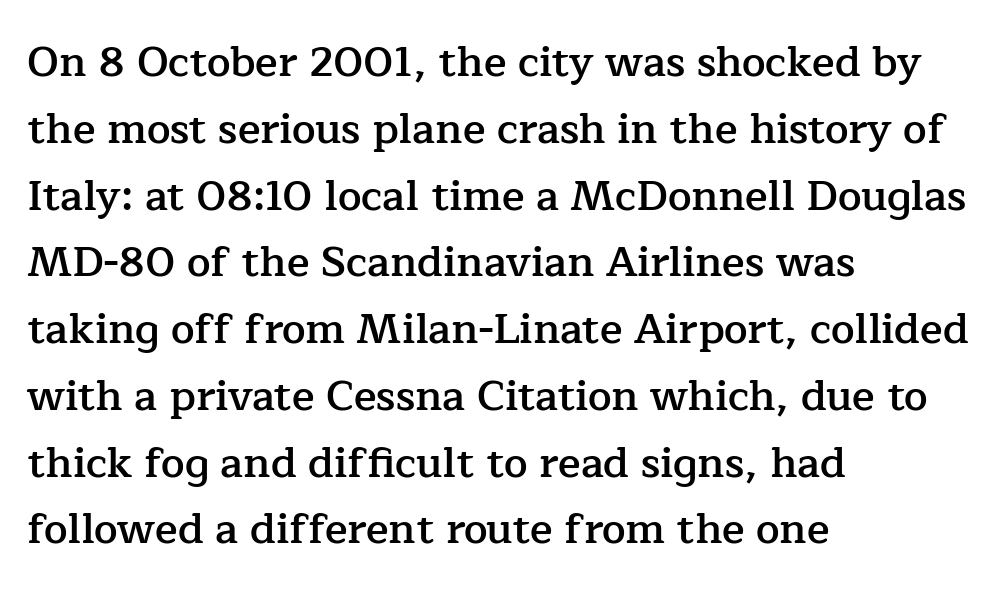
{"serif": "yes", "italic": "no", "bold": "semi", "weight": "semibold", "width": "normal", "stroke_contrast": "low", "x_height": "medium", "monospaced": "no", "underline": "no", "align": "left", "line_spacing": "normal", "line_spacing_ratio": 1.59, "letter_spacing": "normal", "letter_spacing_em": 0.0, "glyph_px": 42}
